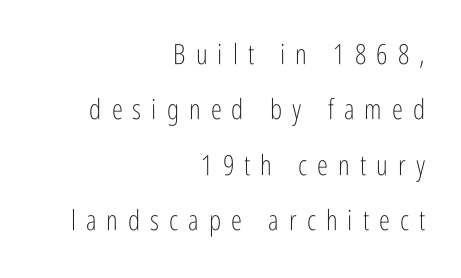
A sans-serif font was chosen for this passage. If you drew a line through each stem, it would be perfectly vertical. A clean baseline with only descenders dipping below it. The compositor pushed each line to the right boundary. The rendering uses natural spacing where letterforms have individual widths.
